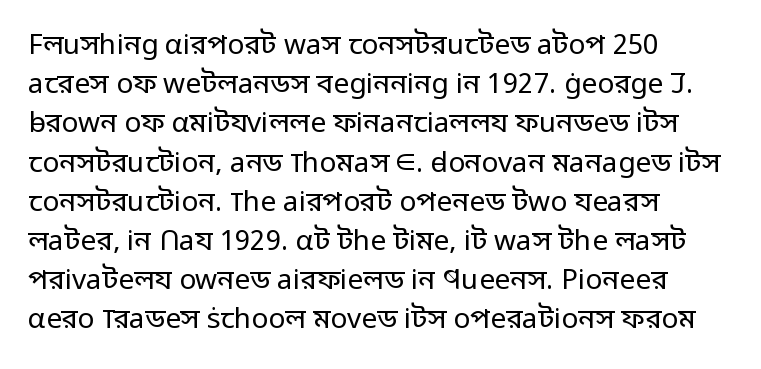
{"serif": "no", "italic": "no", "bold": "no", "weight": "regular", "width": "normal", "stroke_contrast": "low", "x_height": "medium", "monospaced": "no", "underline": "no", "align": "left", "line_spacing": "normal", "line_spacing_ratio": 1.4, "letter_spacing": "normal", "letter_spacing_em": 0.0, "glyph_px": 28}
